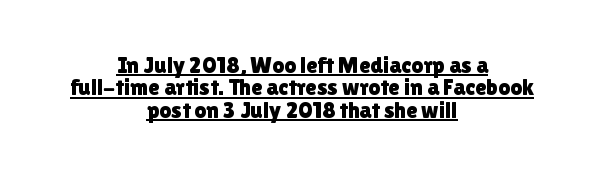
The image shows 23 px text type, upright; set centered, tight line spacing (0.97x), normal letter spacing, underlined.
